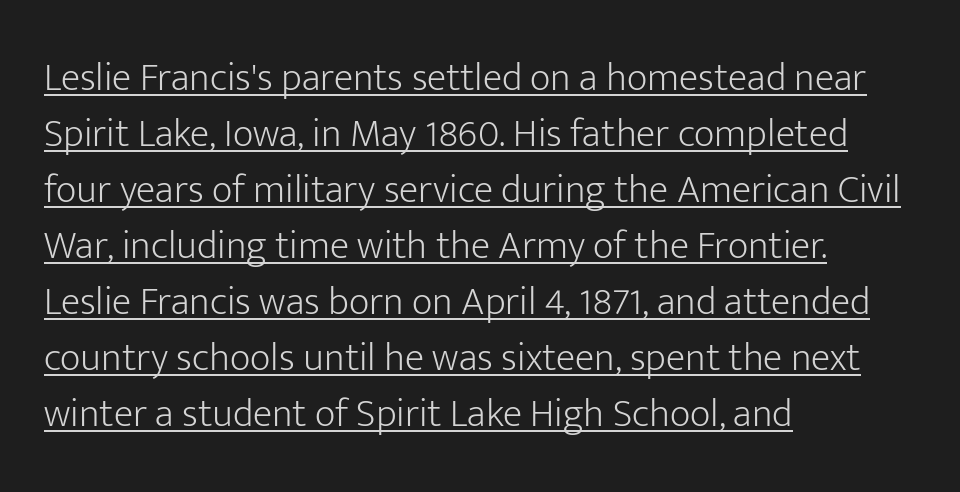
{"serif": "no", "italic": "no", "bold": "no", "weight": "light", "width": "normal", "stroke_contrast": "low", "x_height": "medium", "monospaced": "no", "underline": "yes", "align": "left", "line_spacing": "normal", "line_spacing_ratio": 1.4, "letter_spacing": "normal", "letter_spacing_em": 0.0, "glyph_px": 40}
